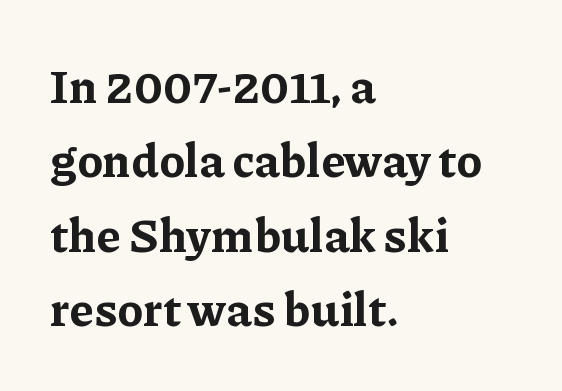
Q: Is the text bold? A: Yes.
Q: Is the text italic (slanted)? A: No, it is upright.
Q: Is the typeface a serif or a sans-serif typeface? A: Serif.
Q: Is the text underlined? A: No.
Q: How is the paragraph aligned? A: Left-aligned.
Q: Is the spacing between letters normal or unusually wide? A: Normal.
Q: Is the spacing between lines tight, normal or loose? A: Normal.
Q: Width (condensed, normal, or wide)? A: Normal.
Q: Stroke contrast? A: Low.
Q: x-height? A: Medium.
Q: Monospaced? A: No.
